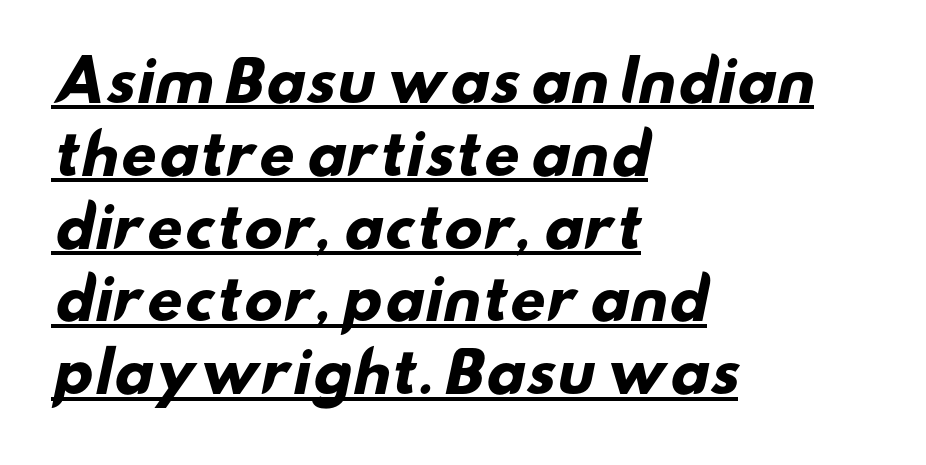
Q: Is the text bold? A: Yes.
Q: Is the typeface a serif or a sans-serif typeface? A: Sans-serif.
Q: Is the text underlined? A: Yes.
Q: How is the paragraph aligned? A: Left-aligned.
Q: Is the spacing between letters normal or unusually wide? A: Normal.
Q: Is the spacing between lines tight, normal or loose? A: Normal.
Q: Width (condensed, normal, or wide)? A: Wide.
Q: Stroke contrast? A: Low.
Q: x-height? A: Small.
Q: Monospaced? A: No.
